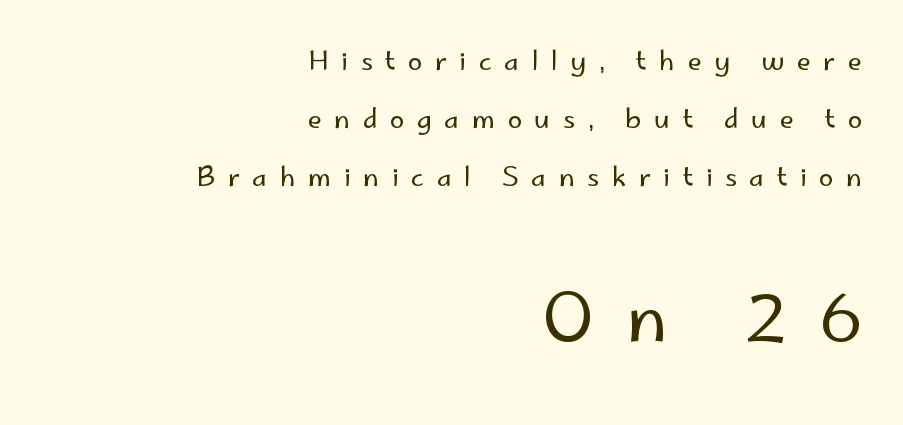
Q: Is the text bold? A: No.
Q: Is the text italic (slanted)? A: No, it is upright.
Q: Is the typeface a serif or a sans-serif typeface? A: Sans-serif.
Q: Is the text underlined? A: No.
Q: How is the paragraph aligned? A: Right-aligned.
Q: Is the spacing between letters normal or unusually wide? A: Unusually wide.
Q: Is the spacing between lines tight, normal or loose? A: Loose.
Q: Which block of text is set in a larger size, the first (top) or the second (bottom)? A: The second (bottom) one.
Q: Width (condensed, normal, or wide)? A: Normal.
Q: Stroke contrast? A: Low.
Q: x-height? A: Small.
Q: Monospaced? A: No.
